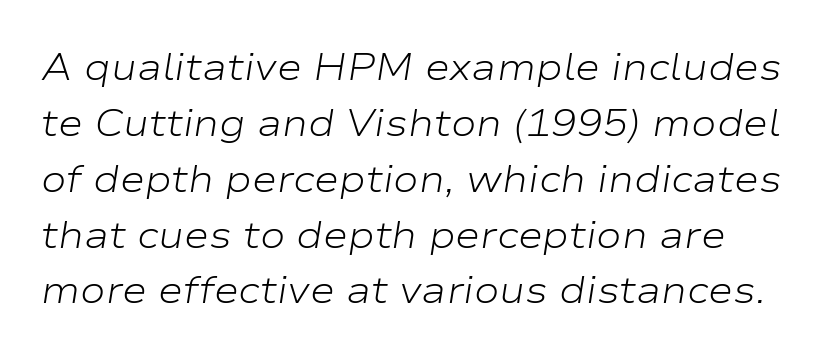
Does extra space separate the letters? No, they use regular spacing. The axis of the letterforms is tilted away from vertical. The foot of each line stays bare and open. Quick note: interline space is typical.
